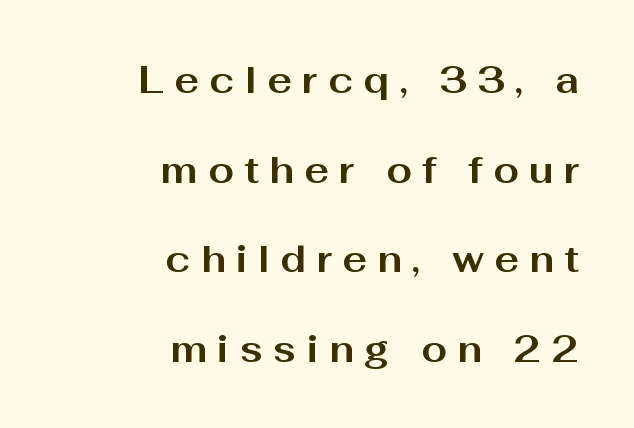
Q: Is the text bold? A: Yes.
Q: Is the text italic (slanted)? A: No, it is upright.
Q: Is the typeface a serif or a sans-serif typeface? A: Sans-serif.
Q: Is the text underlined? A: No.
Q: How is the paragraph aligned? A: Right-aligned.
Q: Is the spacing between letters normal or unusually wide? A: Unusually wide.
Q: Is the spacing between lines tight, normal or loose? A: Loose.
Q: Width (condensed, normal, or wide)? A: Wide.
Q: Stroke contrast? A: Medium.
Q: x-height? A: Medium.
Q: Monospaced? A: No.
